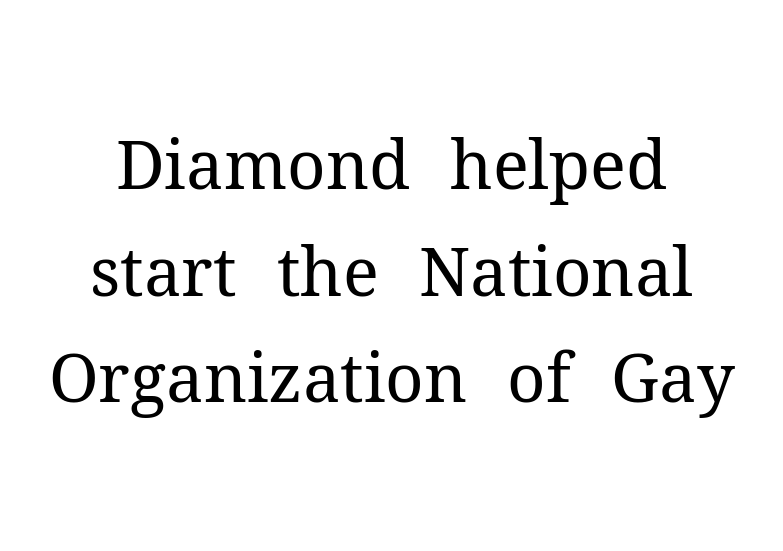
{"serif": "yes", "italic": "no", "bold": "no", "weight": "regular", "width": "normal", "stroke_contrast": "medium", "x_height": "medium", "monospaced": "no", "underline": "no", "align": "center", "line_spacing": "normal", "line_spacing_ratio": 1.59, "letter_spacing": "normal", "letter_spacing_em": 0.0, "glyph_px": 67}
